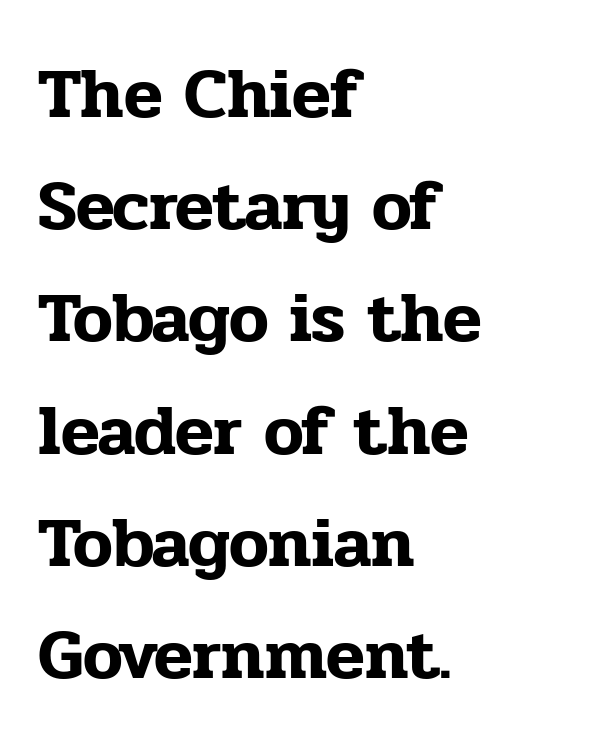
The designer went with a serif here, giving each stem small feet. This sample has the flowing, uneven cadence of proportional lettering. This is roman type, the default non-slanted kind. The area under the type is left untouched.
